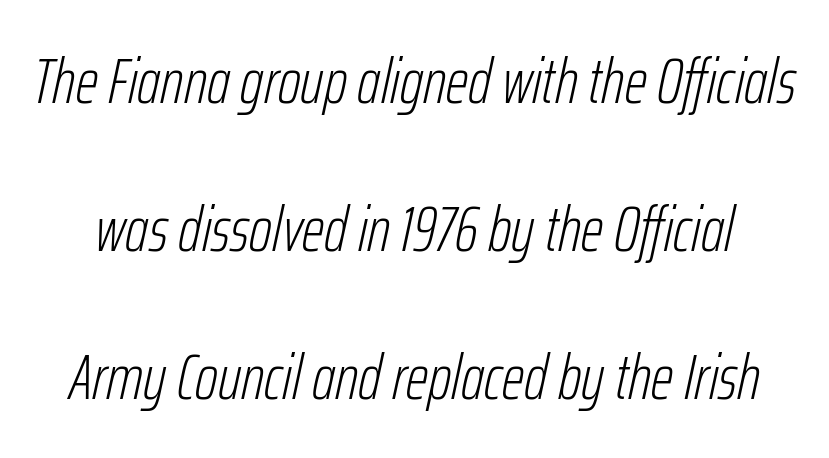
Q: Is the text bold? A: No.
Q: Is the text italic (slanted)? A: Yes, it leans right by about 12 degrees.
Q: Is the text underlined? A: No.
Q: Is the spacing between letters normal or unusually wide? A: Normal.
Q: Is the spacing between lines tight, normal or loose? A: Loose.
Q: Width (condensed, normal, or wide)? A: Condensed.
Q: Stroke contrast? A: Low.
Q: x-height? A: Medium.
Q: Monospaced? A: No.
